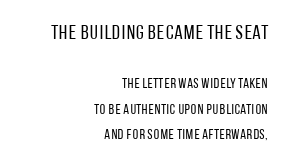
The image shows 20 px text type, upright; set right-aligned, line spacing 1.84x, normal letter spacing, not underlined; the first (top) block is 1.43x larger.
